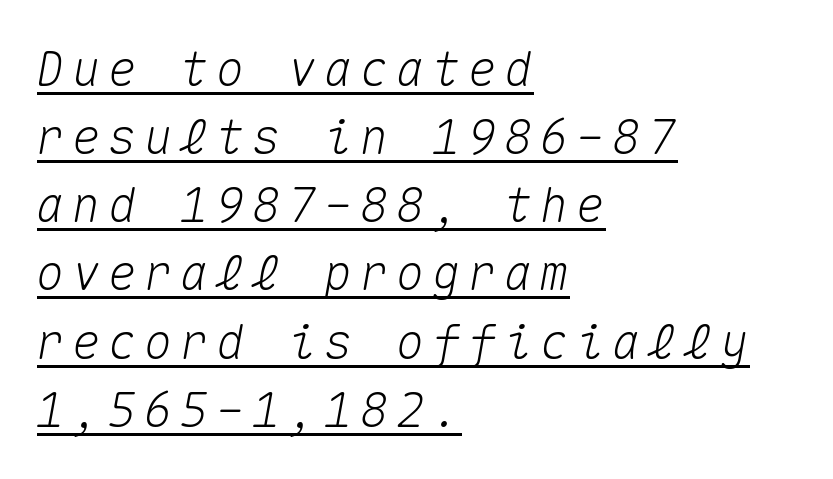
Monospaced: the letters line up in strict vertical columns. Vertically, the passage feels balanced, rows spaced as you'd expect. Compared with undecorated copy, this sample adds a rule below the words. The paragraph has a hard left edge and a soft right edge.
